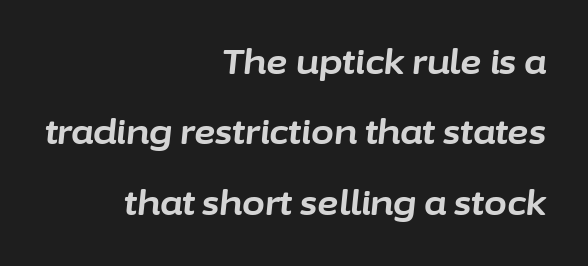
Interline gaps are noticeably wide in this sample. Emphasis-style slanted type is in use. Spacing between characters is what you'd get straight out of the box. These lines are rendered in a variable-pitch font. Has an underline been added? It has not.
